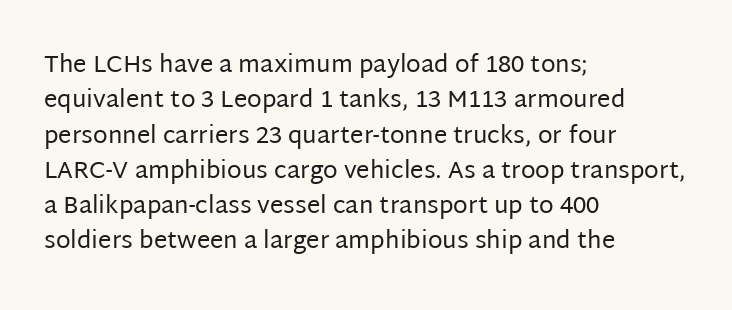
Q: Is the text bold? A: No.
Q: Is the text italic (slanted)? A: No, it is upright.
Q: Is the text underlined? A: No.
Q: How is the paragraph aligned? A: Left-aligned.
Q: Is the spacing between letters normal or unusually wide? A: Normal.
Q: Is the spacing between lines tight, normal or loose? A: Normal.
